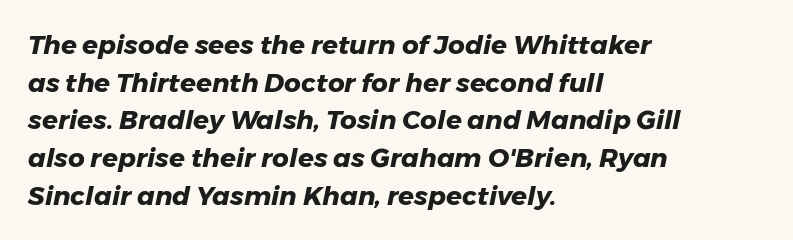
Q: Is the text bold? A: Yes.
Q: Is the text italic (slanted)? A: Yes, it leans right by about 11 degrees.
Q: Is the text underlined? A: No.
Q: How is the paragraph aligned? A: Left-aligned.
Q: Is the spacing between letters normal or unusually wide? A: Normal.
Q: Is the spacing between lines tight, normal or loose? A: Normal.
